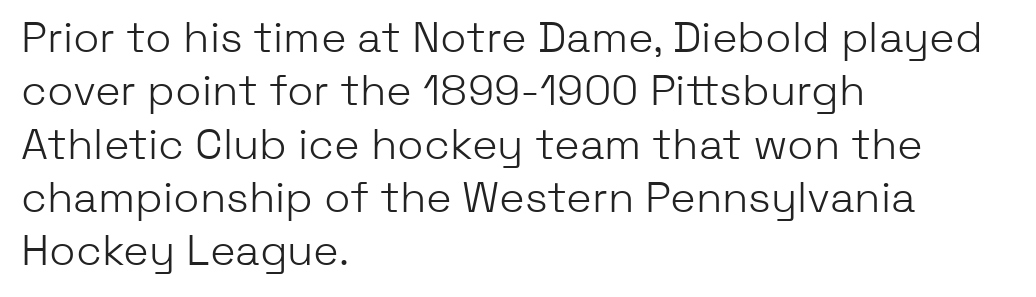
Clear beneath every line of the passage. The strokes carry an ordinary text weight at most. Students, note that the glyphs here touch the page at normal intervals. Serif or sans? Sans — the stroke terminals are bare. Notice how the passage keeps a crisp vertical edge on the left only.
